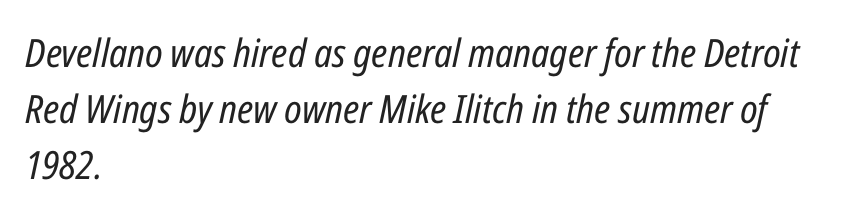
The image shows 39 px regular-weight, condensed type, italic (leaning right); set left-aligned, normal line spacing (1.44x), normal letter spacing, not underlined; low stroke contrast and a medium x-height.
